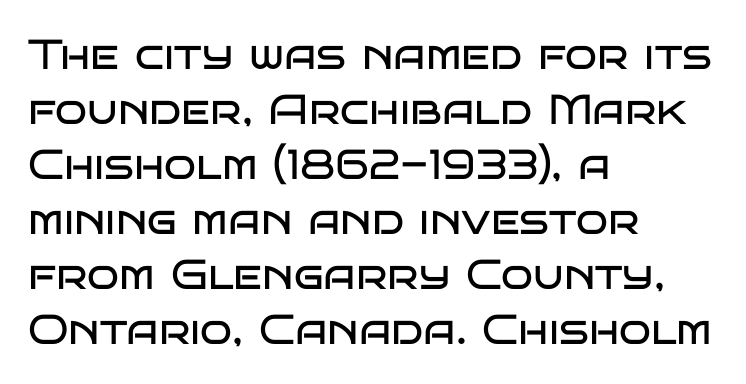
Q: Is the text bold? A: No.
Q: Is the text italic (slanted)? A: No, it is upright.
Q: Is the typeface a serif or a sans-serif typeface? A: Sans-serif.
Q: Is the text underlined? A: No.
Q: How is the paragraph aligned? A: Left-aligned.
Q: Is the spacing between letters normal or unusually wide? A: Normal.
Q: Is the spacing between lines tight, normal or loose? A: Normal.
Q: Width (condensed, normal, or wide)? A: Wide.
Q: Stroke contrast? A: Low.
Q: x-height? A: Large.
Q: Monospaced? A: No.
